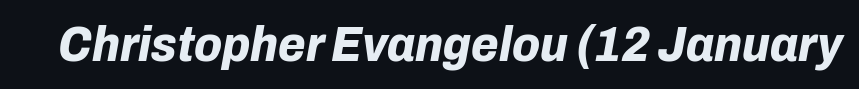
Q: Is the text bold? A: Yes.
Q: Is the text italic (slanted)? A: Yes, it leans right by about 10 degrees.
Q: Is the text underlined? A: No.
Q: Is the spacing between letters normal or unusually wide? A: Normal.
Q: Width (condensed, normal, or wide)? A: Normal.
Q: Stroke contrast? A: Low.
Q: x-height? A: Medium.
Q: Monospaced? A: No.
